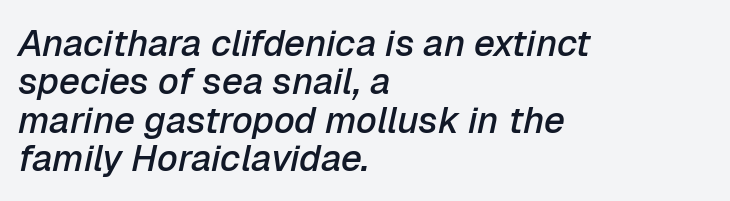
{"italic": "yes", "lean": "right", "slant_degrees": 12, "bold": "semi", "weight": "semibold", "width": "normal", "stroke_contrast": "low", "x_height": "medium", "monospaced": "no", "underline": "no", "align": "left", "line_spacing": "tight", "line_spacing_ratio": 1.04, "letter_spacing": "normal", "letter_spacing_em": 0.0, "glyph_px": 37}
